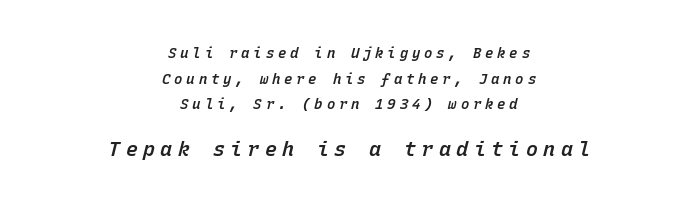
{"italic": "yes", "lean": "right", "slant_degrees": 15, "bold": "semi", "underline": "no", "align": "center", "line_spacing_ratio": 1.83, "letter_spacing": "wide", "letter_spacing_em": 0.27, "larger_block": "second", "size_ratio": 1.43, "glyph_px": 20}
